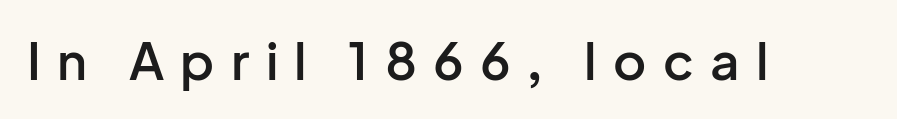
{"serif": "no", "italic": "no", "bold": "semi", "weight": "semibold", "width": "normal", "stroke_contrast": "low", "x_height": "medium", "monospaced": "no", "underline": "no", "letter_spacing": "wide", "letter_spacing_em": 0.32, "glyph_px": 51}
